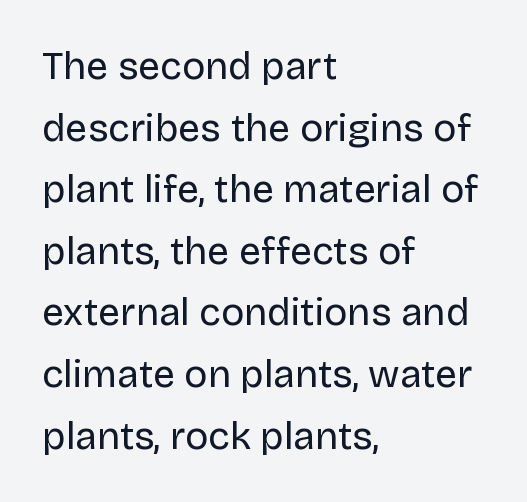
Q: Is the text bold? A: No.
Q: Is the text italic (slanted)? A: No, it is upright.
Q: Is the typeface a serif or a sans-serif typeface? A: Sans-serif.
Q: Is the text underlined? A: No.
Q: How is the paragraph aligned? A: Left-aligned.
Q: Is the spacing between letters normal or unusually wide? A: Normal.
Q: Is the spacing between lines tight, normal or loose? A: Normal.
Q: Width (condensed, normal, or wide)? A: Normal.
Q: Stroke contrast? A: Low.
Q: x-height? A: Large.
Q: Monospaced? A: No.
